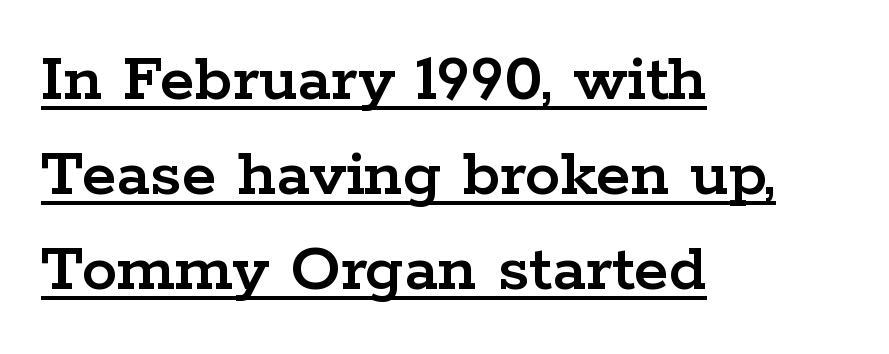
{"serif": "yes", "italic": "no", "width": "wide", "stroke_contrast": "low", "x_height": "medium", "monospaced": "no", "underline": "yes", "align": "left", "line_spacing": "normal", "line_spacing_ratio": 1.34, "letter_spacing": "normal", "letter_spacing_em": 0.0, "glyph_px": 71}
